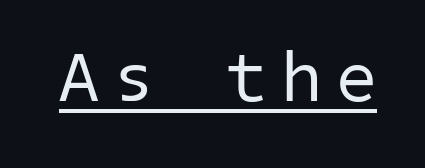
{"serif": "no", "bold": "no", "weight": "regular", "width": "normal", "stroke_contrast": "low", "x_height": "medium", "underline": "yes", "letter_spacing": "wide", "letter_spacing_em": 0.22, "glyph_px": 72}
